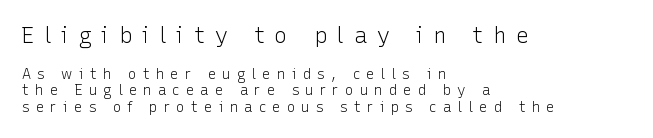
{"italic": "no", "bold": "no", "underline": "no", "align": "left", "line_spacing_ratio": 1.16, "letter_spacing": "wide", "letter_spacing_em": 0.44, "larger_block": "first", "size_ratio": 1.57, "glyph_px": 22}
